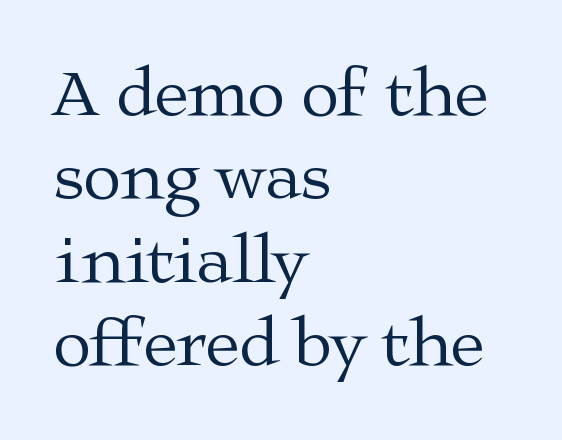
{"serif": "yes", "italic": "no", "bold": "no", "weight": "regular", "width": "wide", "stroke_contrast": "medium", "x_height": "medium", "monospaced": "no", "underline": "no", "align": "left", "line_spacing_ratio": 1.21, "letter_spacing": "normal", "letter_spacing_em": 0.0, "glyph_px": 69}
